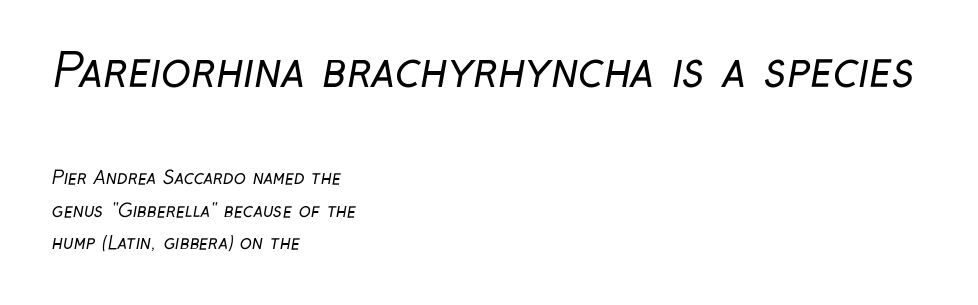
{"serif": "no", "bold": "no", "weight": "regular", "width": "condensed", "stroke_contrast": "low", "x_height": "medium", "monospaced": "no", "underline": "no", "align": "left", "line_spacing_ratio": 1.82, "letter_spacing": "normal", "letter_spacing_em": 0.0, "larger_block": "first", "size_ratio": 2.5, "glyph_px": 45}
